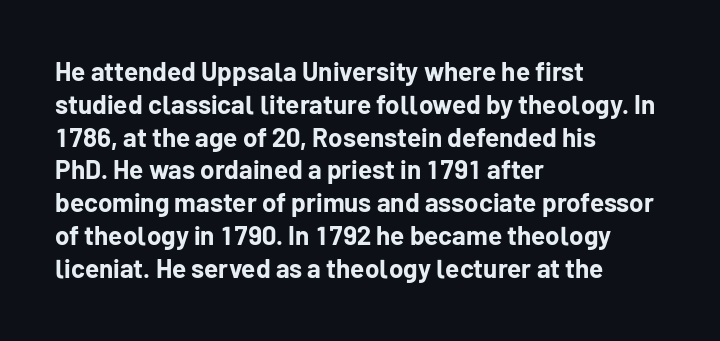
{"italic": "no", "bold": "yes", "underline": "no", "align": "left", "line_spacing": "normal", "line_spacing_ratio": 1.26, "letter_spacing": "normal", "letter_spacing_em": 0.0, "glyph_px": 26}
